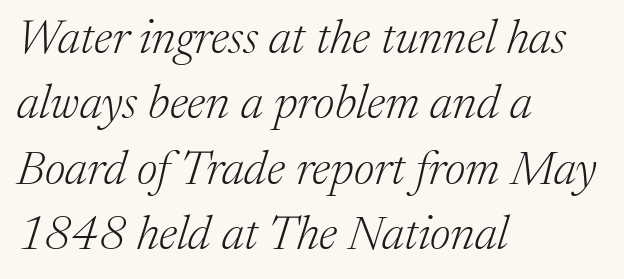
Q: Is the text bold? A: No.
Q: Is the text italic (slanted)? A: Yes, it leans right by about 17 degrees.
Q: Is the typeface a serif or a sans-serif typeface? A: Serif.
Q: Is the text underlined? A: No.
Q: How is the paragraph aligned? A: Left-aligned.
Q: Is the spacing between letters normal or unusually wide? A: Normal.
Q: Is the spacing between lines tight, normal or loose? A: Normal.
Q: Width (condensed, normal, or wide)? A: Normal.
Q: Stroke contrast? A: Medium.
Q: x-height? A: Medium.
Q: Monospaced? A: No.
